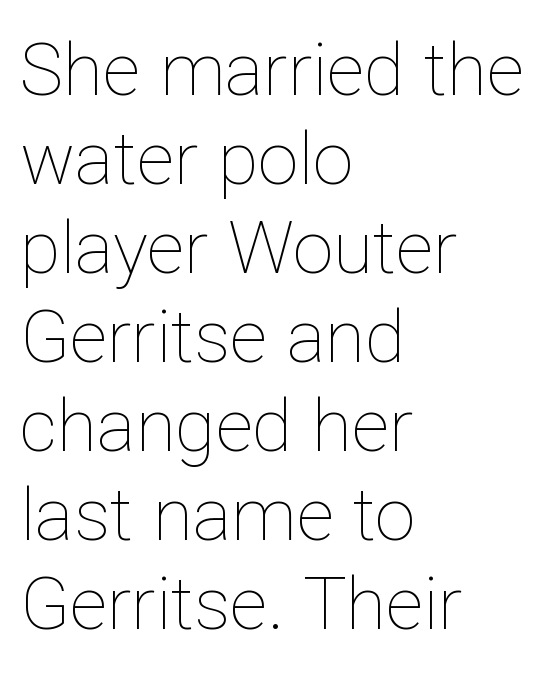
Q: Is the text bold? A: No.
Q: Is the text italic (slanted)? A: No, it is upright.
Q: Is the text underlined? A: No.
Q: How is the paragraph aligned? A: Left-aligned.
Q: Is the spacing between letters normal or unusually wide? A: Normal.
Q: Width (condensed, normal, or wide)? A: Normal.
Q: Stroke contrast? A: Low.
Q: x-height? A: Medium.
Q: Monospaced? A: No.
